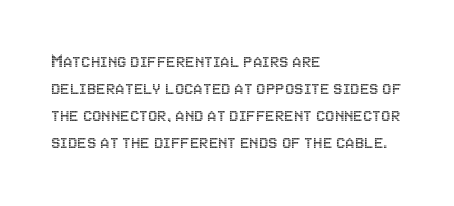
{"italic": "no", "underline": "no", "align": "left", "line_spacing": "normal", "line_spacing_ratio": 1.29, "letter_spacing": "normal", "letter_spacing_em": 0.0, "glyph_px": 21}
